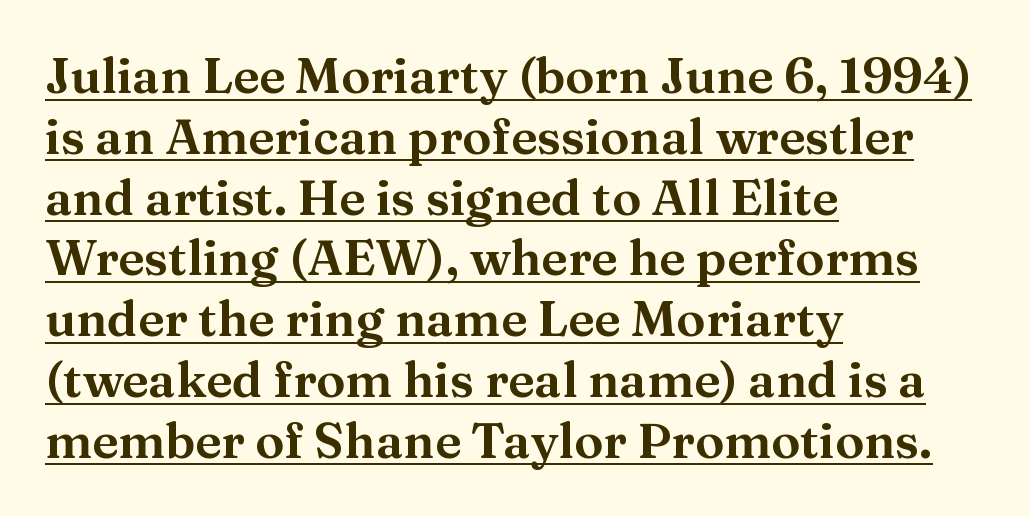
The image shows 49 px serif type, upright; set left-aligned, line spacing 1.24x, normal letter spacing, underlined; medium stroke contrast and a medium x-height.
